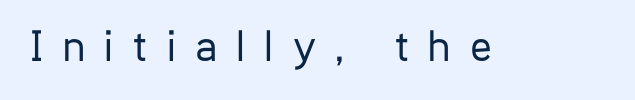
Q: Is the text bold? A: No.
Q: Is the text italic (slanted)? A: No, it is upright.
Q: Is the typeface a serif or a sans-serif typeface? A: Sans-serif.
Q: Is the text underlined? A: No.
Q: Is the spacing between letters normal or unusually wide? A: Unusually wide.
Q: Width (condensed, normal, or wide)? A: Condensed.
Q: Stroke contrast? A: Low.
Q: x-height? A: Medium.
Q: Monospaced? A: No.
